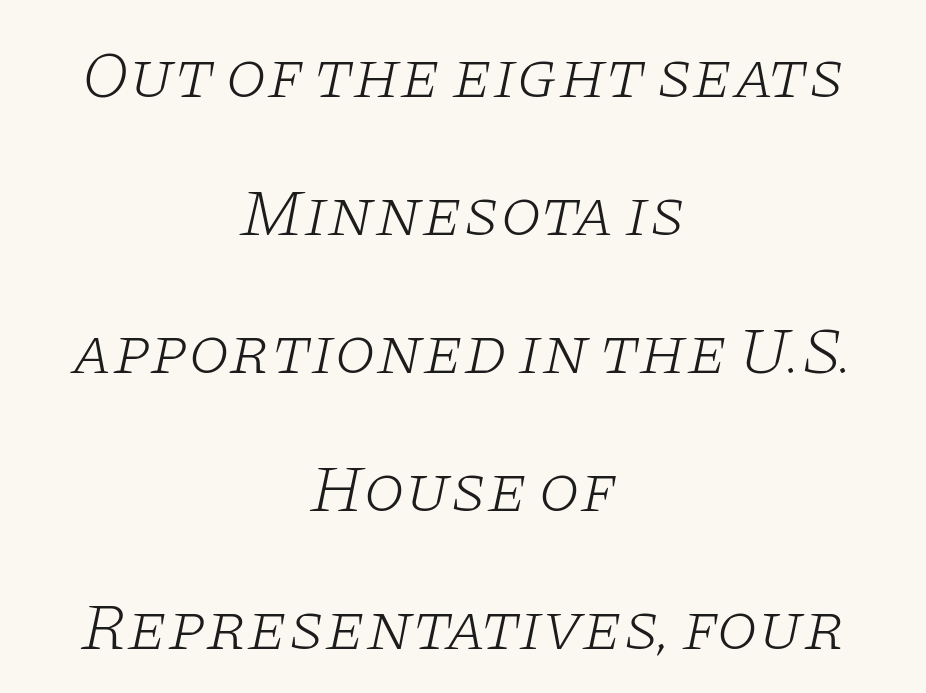
The image shows 67 px light, wide serif type, italic (leaning right); set centered, loose line spacing (2.06x), normal letter spacing, not underlined; low stroke contrast and a large x-height.
